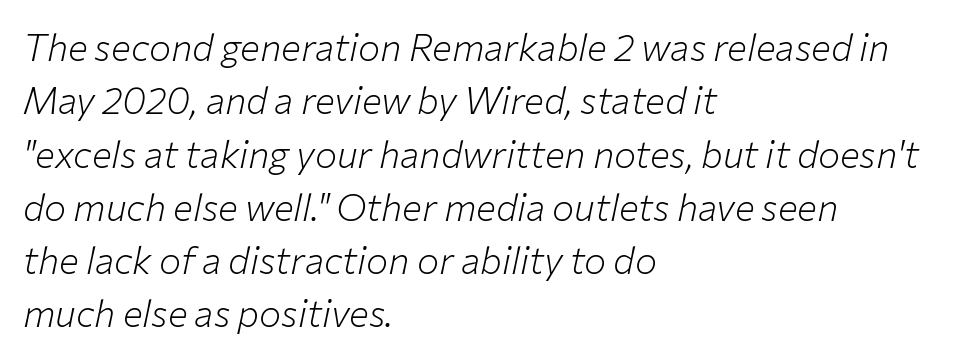
Decoration check: the copy has no underline. Quick note: italic. Spacing between characters is what you'd get straight out of the box. Evenly set lines give the paragraph a standard silhouette. The paragraph shown leans on its left margin.
